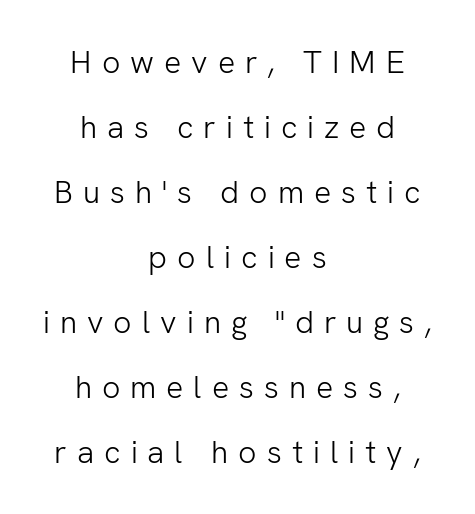
The image shows 32 px light sans-serif type, upright; set centered, loose line spacing (2.03x), unusually wide letter spacing (+0.31 em), not underlined; low stroke contrast and a medium x-height.
